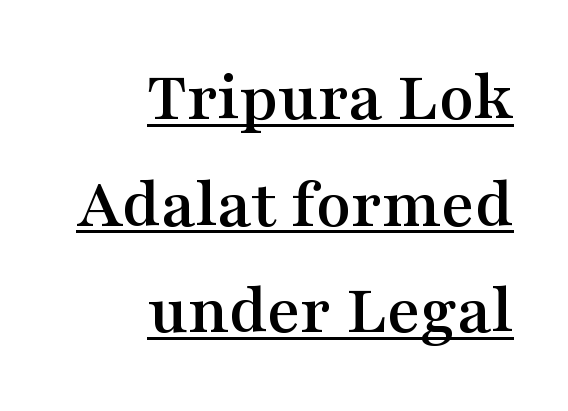
Q: Is the text italic (slanted)? A: No, it is upright.
Q: Is the typeface a serif or a sans-serif typeface? A: Serif.
Q: Is the text underlined? A: Yes.
Q: How is the paragraph aligned? A: Right-aligned.
Q: Is the spacing between letters normal or unusually wide? A: Normal.
Q: Is the spacing between lines tight, normal or loose? A: Normal.
Q: Width (condensed, normal, or wide)? A: Wide.
Q: Stroke contrast? A: Medium.
Q: x-height? A: Medium.
Q: Monospaced? A: No.
